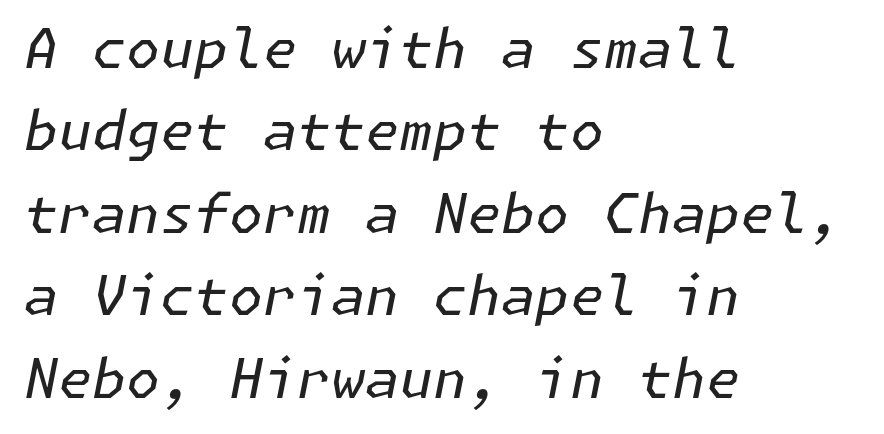
{"italic": "yes", "lean": "right", "slant_degrees": 11, "bold": "no", "weight": "regular", "width": "normal", "stroke_contrast": "low", "x_height": "medium", "underline": "no", "align": "left", "line_spacing": "normal", "line_spacing_ratio": 1.5, "letter_spacing": "normal", "letter_spacing_em": 0.0, "glyph_px": 55}
